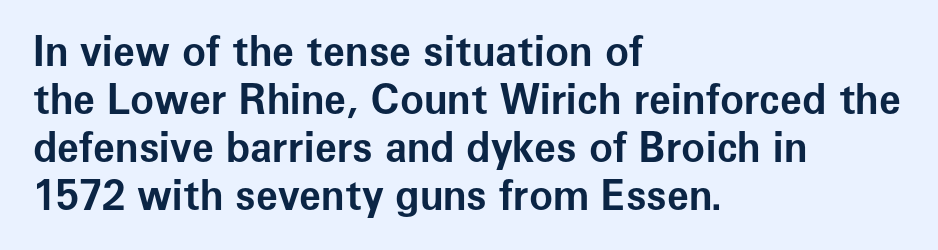
Q: Is the text bold? A: Yes.
Q: Is the text italic (slanted)? A: No, it is upright.
Q: Is the typeface a serif or a sans-serif typeface? A: Sans-serif.
Q: Is the text underlined? A: No.
Q: How is the paragraph aligned? A: Left-aligned.
Q: Is the spacing between letters normal or unusually wide? A: Normal.
Q: Width (condensed, normal, or wide)? A: Normal.
Q: Stroke contrast? A: Low.
Q: x-height? A: Medium.
Q: Monospaced? A: No.
